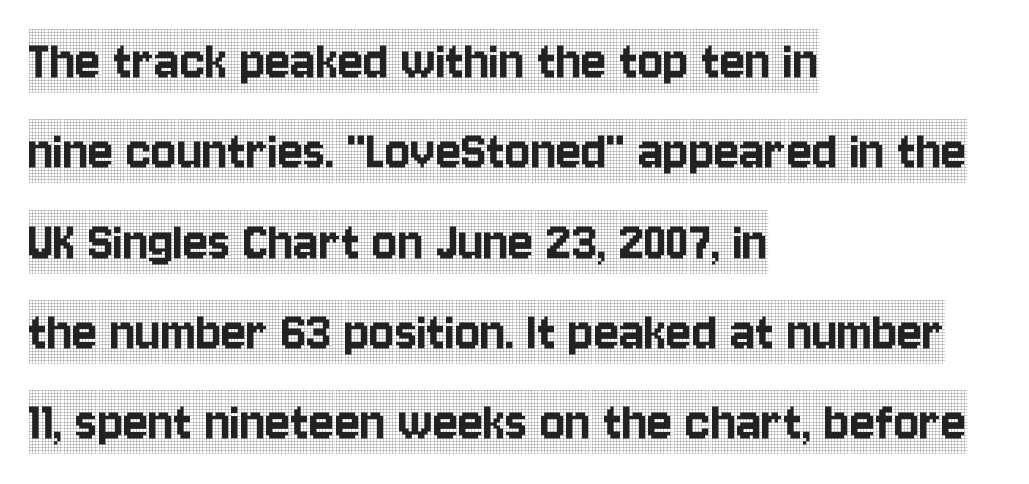
Note the varied advance widths — an 'i' is clearly narrower than an 'm'. These lines keep a tight, regular rhythm from letter to letter. Alignment: flush left. The area under the type is left untouched. This sample uses a serif face. The space between consecutive lines is moderate.
